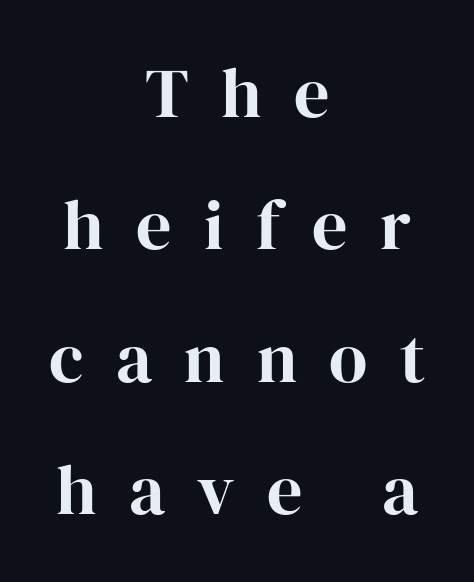
{"serif": "yes", "italic": "no", "bold": "yes", "weight": "bold", "width": "normal", "stroke_contrast": "high", "x_height": "medium", "monospaced": "no", "underline": "no", "align": "center", "line_spacing_ratio": 1.89, "letter_spacing": "wide", "letter_spacing_em": 0.46, "glyph_px": 70}
